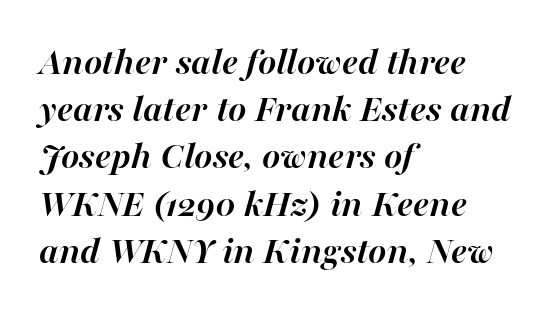
Q: Is the text bold? A: Yes.
Q: Is the text italic (slanted)? A: Yes, it leans right by about 16 degrees.
Q: Is the text underlined? A: No.
Q: How is the paragraph aligned? A: Left-aligned.
Q: Is the spacing between letters normal or unusually wide? A: Normal.
Q: Width (condensed, normal, or wide)? A: Normal.
Q: Stroke contrast? A: High.
Q: x-height? A: Medium.
Q: Monospaced? A: No.
